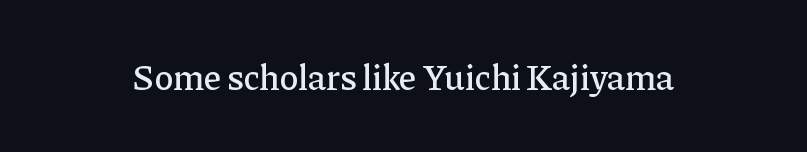
{"serif": "yes", "italic": "no", "width": "normal", "stroke_contrast": "low", "x_height": "medium", "monospaced": "no", "underline": "no", "letter_spacing": "normal", "letter_spacing_em": 0.0, "glyph_px": 36}
